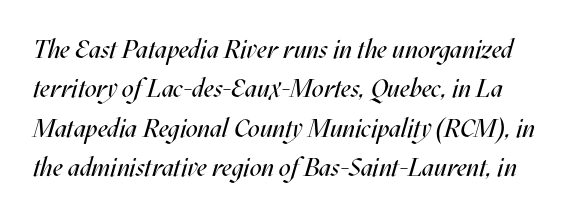
Q: Is the text bold? A: No.
Q: Is the text italic (slanted)? A: Yes, it leans right by about 17 degrees.
Q: Is the text underlined? A: No.
Q: Is the spacing between letters normal or unusually wide? A: Normal.
Q: Is the spacing between lines tight, normal or loose? A: Normal.
